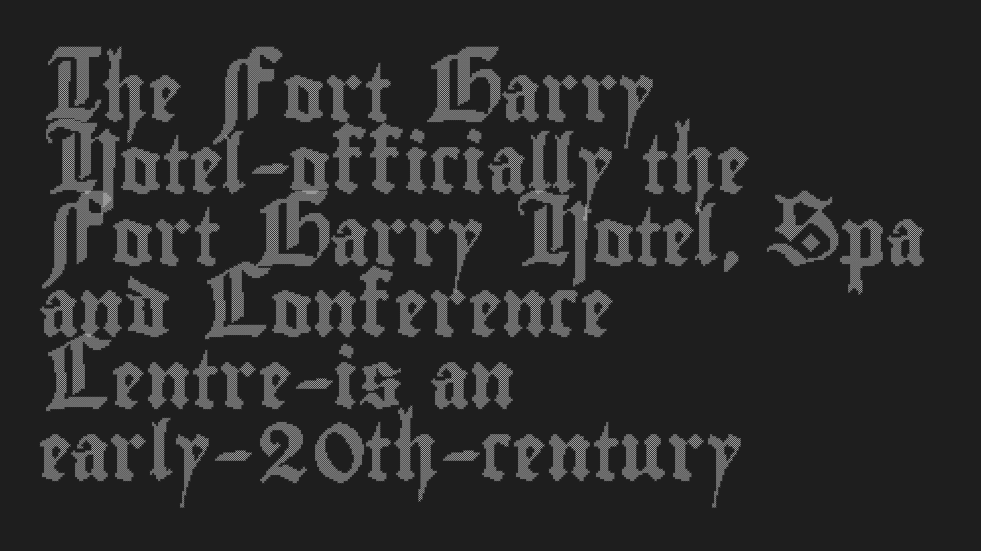
Q: Is the text italic (slanted)? A: No, it is upright.
Q: Is the text underlined? A: No.
Q: How is the paragraph aligned? A: Left-aligned.
Q: Is the spacing between letters normal or unusually wide? A: Normal.
Q: Is the spacing between lines tight, normal or loose? A: Normal.
Q: Width (condensed, normal, or wide)? A: Condensed.
Q: x-height? A: Small.
Q: Monospaced? A: No.
